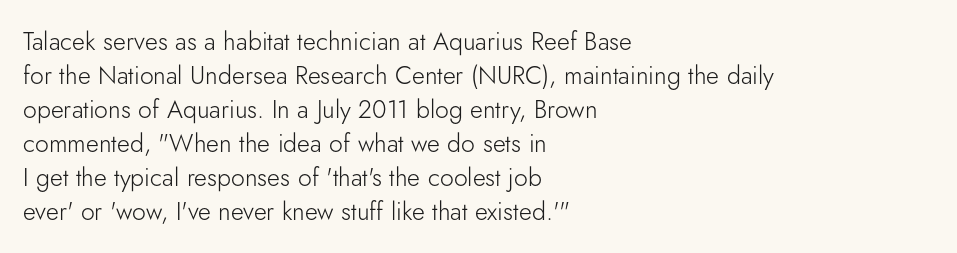
The image shows 25 px text type, upright; set left-aligned, normal line spacing (1.36x), normal letter spacing, not underlined.
